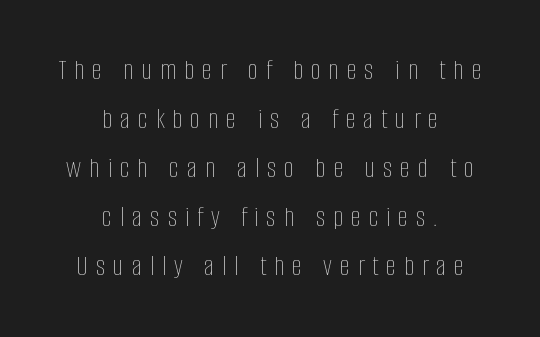
{"italic": "no", "bold": "no", "weight": "thin", "width": "condensed", "stroke_contrast": "low", "x_height": "large", "monospaced": "no", "underline": "no", "align": "center", "line_spacing": "normal", "line_spacing_ratio": 1.69, "letter_spacing": "wide", "letter_spacing_em": 0.27, "glyph_px": 29}
